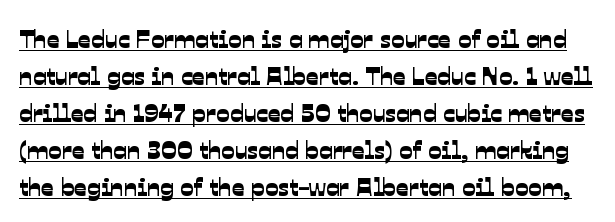
The image shows 25 px text type; set normal line spacing (1.48x), normal letter spacing, underlined.
